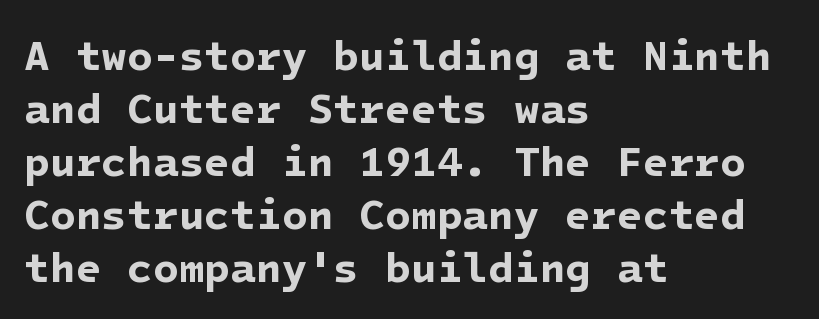
Each word holds together tightly as a unit, with standard inter-letter gaps. The passage shown is not underscored anywhere. Does the leading feel generous? No, just average. Caption: bold face, heavy strokes. Reading down the block, your eye returns to a fixed left position each line.
